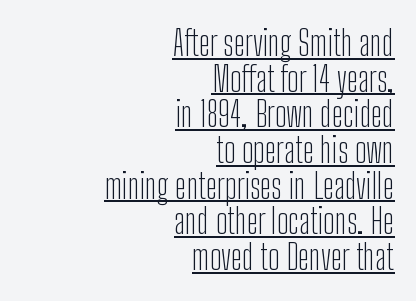
Students, observe the line beneath the letters — that is underlining. A sans-serif font was chosen for this passage. Words appear dense and cohesive because spacing is normal. Each letter keeps its own natural width here, so spacing adapts to shape. The passage is arranged like a letterhead date or caption credit — flush right.
